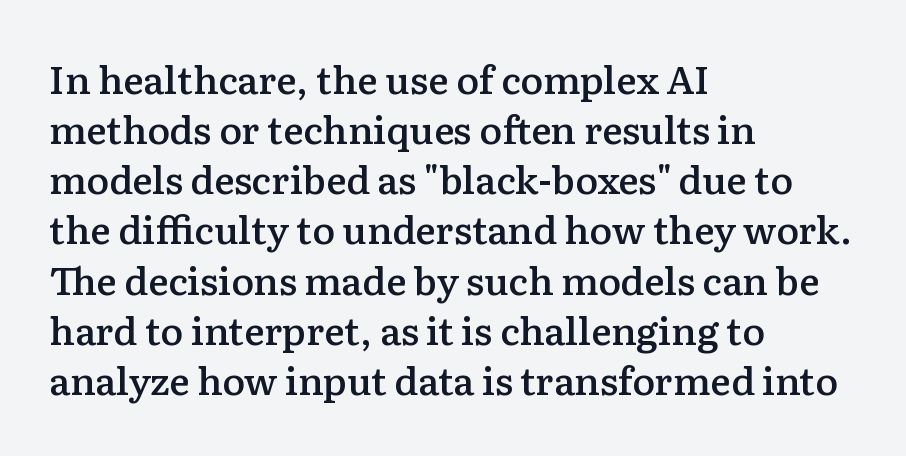
Q: Is the text bold? A: Semi-bold.
Q: Is the text italic (slanted)? A: No, it is upright.
Q: Is the typeface a serif or a sans-serif typeface? A: Serif.
Q: Is the text underlined? A: No.
Q: How is the paragraph aligned? A: Left-aligned.
Q: Is the spacing between letters normal or unusually wide? A: Normal.
Q: Is the spacing between lines tight, normal or loose? A: Normal.
Q: Width (condensed, normal, or wide)? A: Normal.
Q: Stroke contrast? A: Low.
Q: x-height? A: Medium.
Q: Monospaced? A: No.
